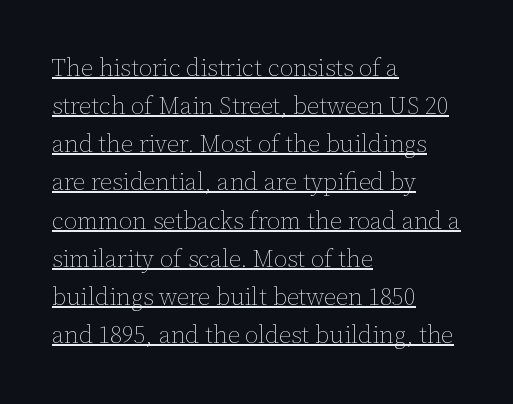
{"italic": "no", "bold": "no", "underline": "yes", "align": "left", "line_spacing": "normal", "line_spacing_ratio": 1.59, "letter_spacing": "normal", "letter_spacing_em": 0.0, "glyph_px": 24}
